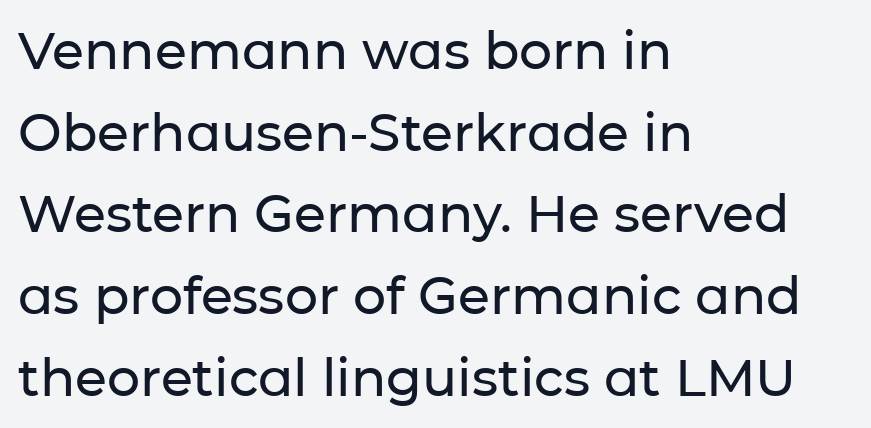
Letters rest on an invisible, unmarked baseline. Rows of type keep a routine distance in the vertical direction. A sans-serif font was chosen for this passage. Note the varied advance widths — an 'i' is clearly narrower than an 'm'. The gaps between neighbouring characters are ordinary and unremarkable. This rendering uses left alignment, leaving the right contour irregular.
